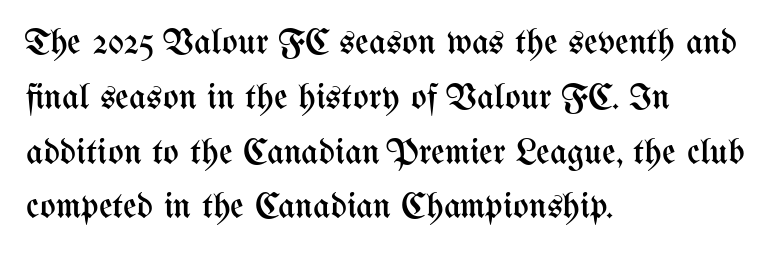
Q: Is the text bold? A: No.
Q: Is the text italic (slanted)? A: No, it is upright.
Q: Is the text underlined? A: No.
Q: How is the paragraph aligned? A: Left-aligned.
Q: Is the spacing between letters normal or unusually wide? A: Normal.
Q: Is the spacing between lines tight, normal or loose? A: Normal.
Q: Width (condensed, normal, or wide)? A: Condensed.
Q: Stroke contrast? A: Medium.
Q: x-height? A: Medium.
Q: Monospaced? A: No.
